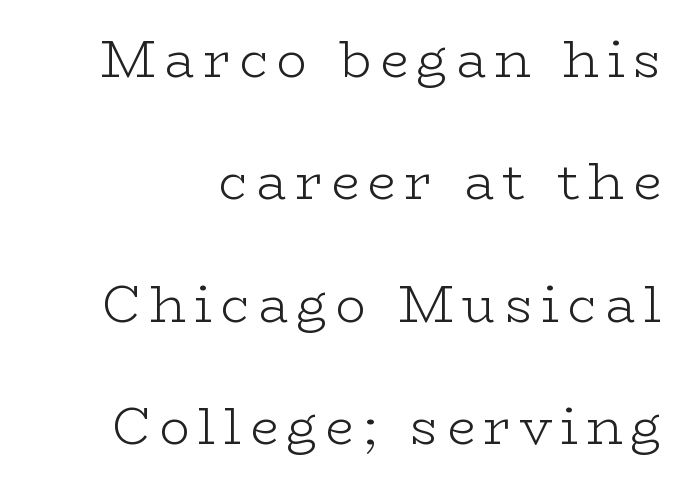
The strip under each line holds only bare page. Character widths vary here, with narrow letters taking less room than wide ones. A great deal of white space separates one row of letters from the next. The type sits square on the baseline with zero lean. Look at the bottom of the vertical strokes: they flare into serifs here. Stems and bowls with no extra thickness — not bold.
